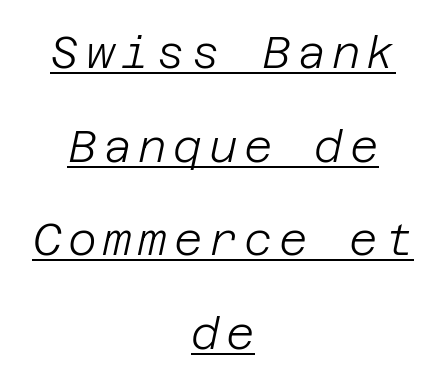
{"italic": "yes", "lean": "right", "slant_degrees": 12, "bold": "no", "weight": "light", "width": "normal", "stroke_contrast": "low", "x_height": "large", "underline": "yes", "align": "center", "line_spacing": "loose", "line_spacing_ratio": 2.13, "glyph_px": 44}
